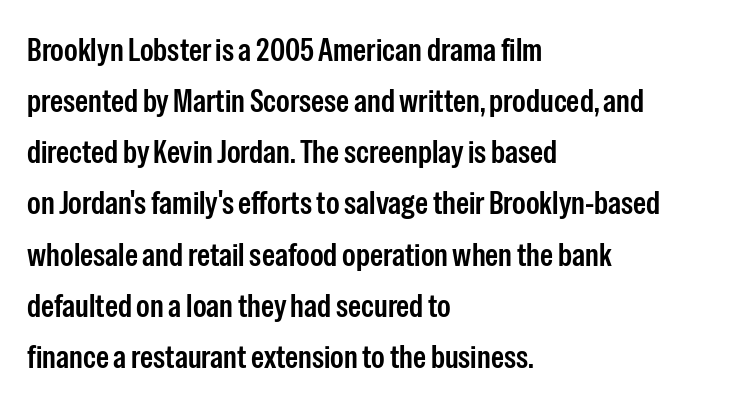
The image shows 33 px condensed sans-serif type, upright; set left-aligned, normal line spacing (1.55x), normal letter spacing, not underlined; low stroke contrast and a medium x-height.
